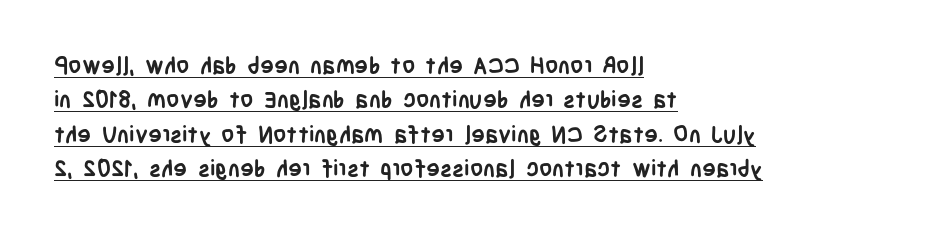
The image shows 23 px bold type, upright; set left-aligned, normal line spacing (1.49x), normal letter spacing, underlined.
